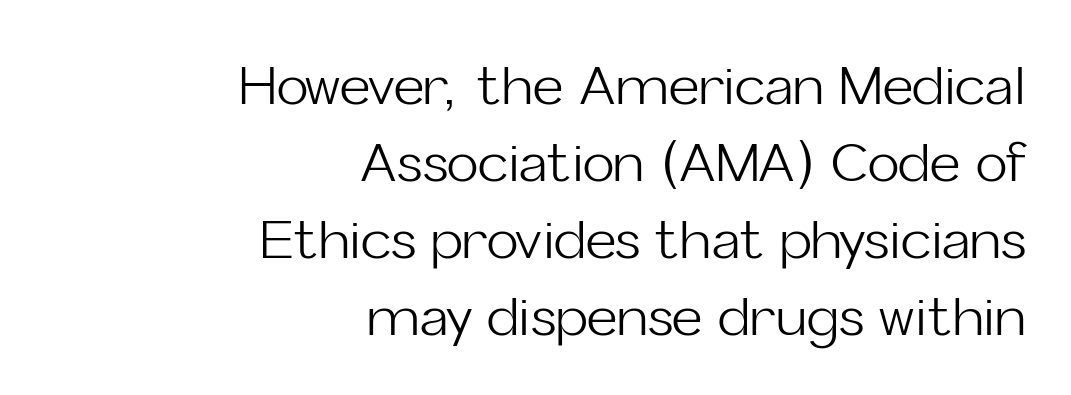
Q: Is the text bold? A: No.
Q: Is the text italic (slanted)? A: No, it is upright.
Q: Is the typeface a serif or a sans-serif typeface? A: Sans-serif.
Q: Is the text underlined? A: No.
Q: How is the paragraph aligned? A: Right-aligned.
Q: Is the spacing between letters normal or unusually wide? A: Normal.
Q: Is the spacing between lines tight, normal or loose? A: Normal.
Q: Width (condensed, normal, or wide)? A: Normal.
Q: Stroke contrast? A: Low.
Q: x-height? A: Medium.
Q: Monospaced? A: No.
